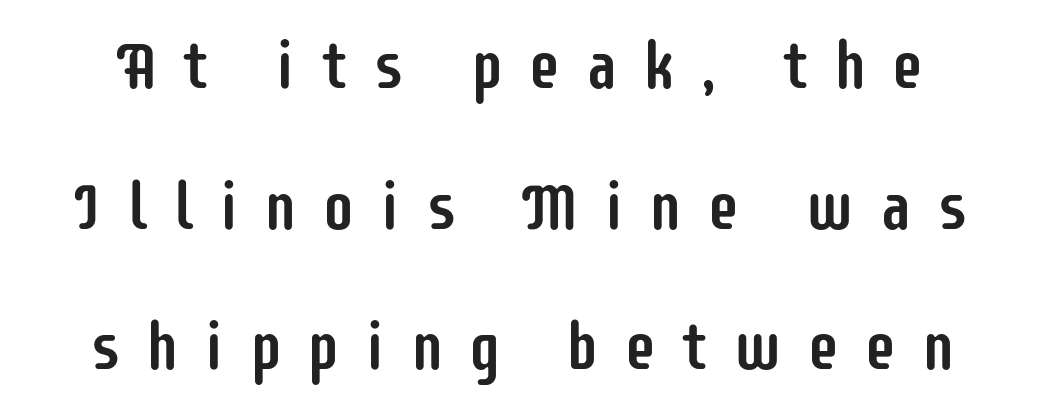
What kind of face is this? One without serifs — a sans. Students, note that the glyphs here are deliberately spaced far apart. Whoever set this chose breathing room over compactness in the vertical rhythm. Style check: upright.
